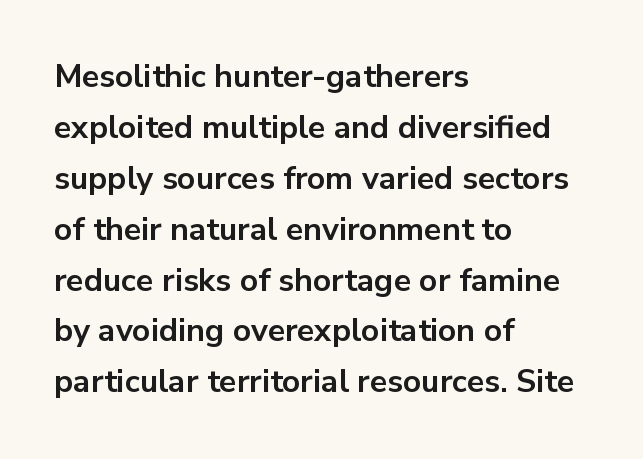
{"serif": "no", "italic": "no", "bold": "yes", "weight": "bold", "width": "normal", "stroke_contrast": "low", "x_height": "medium", "monospaced": "no", "underline": "no", "align": "left", "line_spacing": "normal", "line_spacing_ratio": 1.59, "letter_spacing": "normal", "letter_spacing_em": 0.0, "glyph_px": 32}
